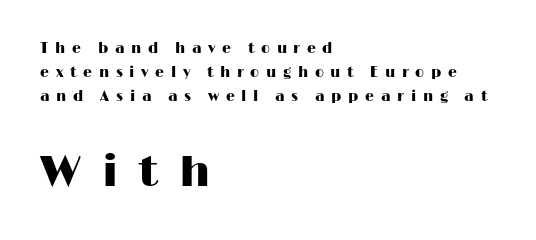
The image shows 43 px wide sans-serif type, upright; set left-aligned, normal line spacing (1.7x), unusually wide letter spacing (+0.48 em), not underlined; the second (bottom) block is 3.07x larger; high stroke contrast and a medium x-height.
